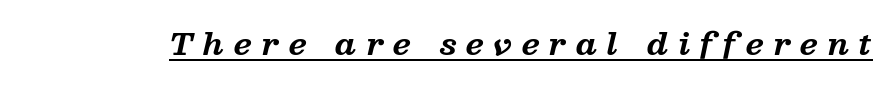
{"serif": "yes", "italic": "yes", "lean": "right", "slant_degrees": 13, "bold": "yes", "weight": "bold", "width": "normal", "stroke_contrast": "medium", "x_height": "medium", "monospaced": "no", "underline": "yes", "letter_spacing": "wide", "letter_spacing_em": 0.33, "glyph_px": 30}
